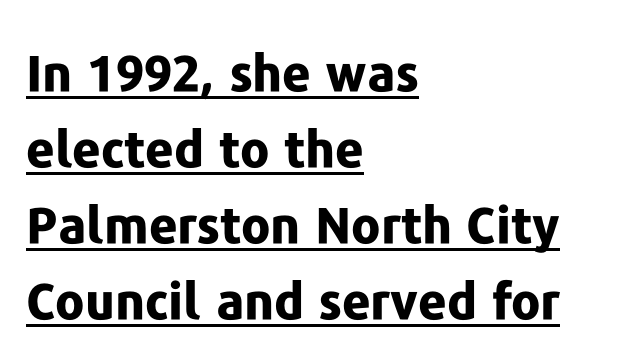
Q: Is the text bold? A: Yes.
Q: Is the text italic (slanted)? A: No, it is upright.
Q: Is the typeface a serif or a sans-serif typeface? A: Sans-serif.
Q: Is the text underlined? A: Yes.
Q: How is the paragraph aligned? A: Left-aligned.
Q: Is the spacing between letters normal or unusually wide? A: Normal.
Q: Is the spacing between lines tight, normal or loose? A: Normal.
Q: Width (condensed, normal, or wide)? A: Normal.
Q: Stroke contrast? A: Low.
Q: x-height? A: Medium.
Q: Monospaced? A: No.
